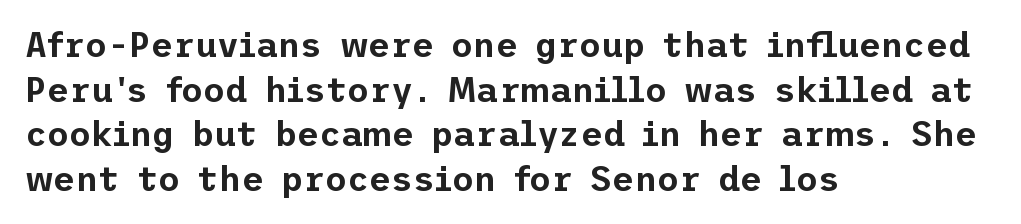
{"serif": "no", "italic": "no", "width": "normal", "stroke_contrast": "low", "x_height": "medium", "underline": "no", "align": "left", "line_spacing": "normal", "line_spacing_ratio": 1.31, "letter_spacing": "normal", "letter_spacing_em": 0.0, "glyph_px": 34}
